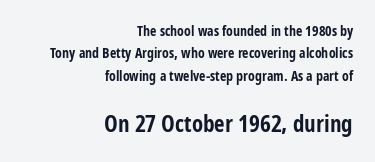
No extra tracking has been applied to these lines. Right-aligned paragraph, ragged on the left. Note: smaller setting up top, larger setting below. Compared with typical paragraphs, the rows here are spaced about the same.
